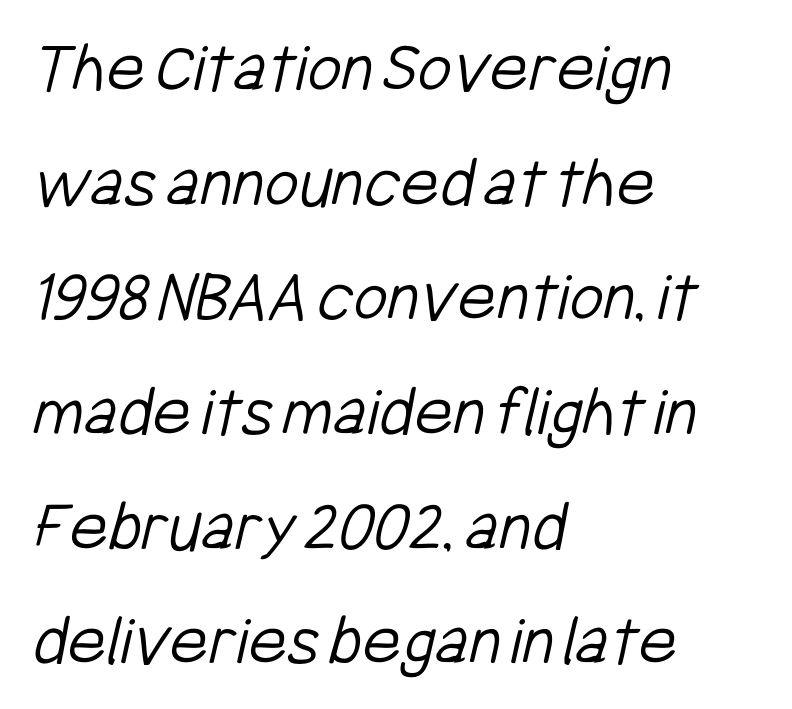
{"serif": "no", "bold": "no", "weight": "light", "width": "condensed", "stroke_contrast": "low", "x_height": "medium", "monospaced": "no", "underline": "no", "align": "left", "line_spacing": "normal", "line_spacing_ratio": 1.55, "letter_spacing": "normal", "letter_spacing_em": 0.0, "glyph_px": 74}
